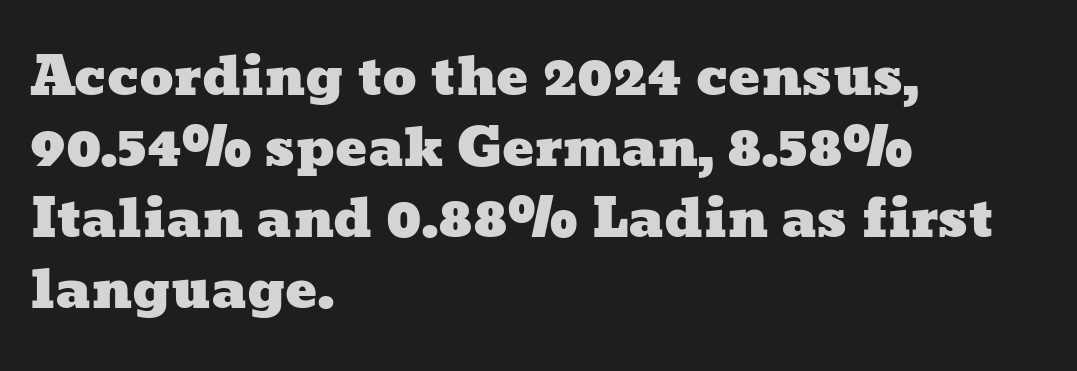
The image shows 53 px wide type; set left-aligned, normal line spacing (1.34x), normal letter spacing, not underlined; low stroke contrast and a medium x-height.
